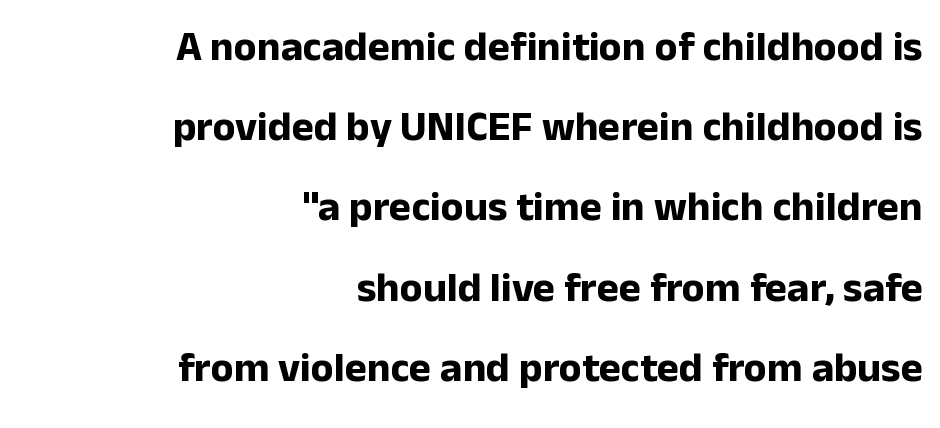
The image shows 42 px bold sans-serif type, upright; set right-aligned, loose line spacing (1.91x), normal letter spacing, not underlined; low stroke contrast and a medium x-height.
